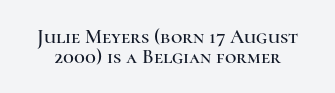
The image shows 20 px text type, upright; set tight line spacing (0.98x), normal letter spacing, not underlined.
